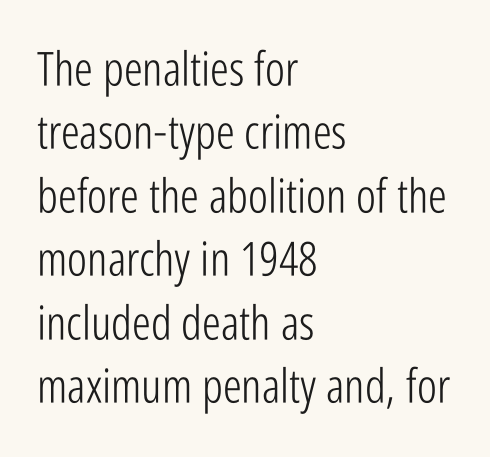
Q: Is the text bold? A: No.
Q: Is the text italic (slanted)? A: No, it is upright.
Q: Is the typeface a serif or a sans-serif typeface? A: Sans-serif.
Q: Is the text underlined? A: No.
Q: How is the paragraph aligned? A: Left-aligned.
Q: Is the spacing between letters normal or unusually wide? A: Normal.
Q: Is the spacing between lines tight, normal or loose? A: Normal.
Q: Width (condensed, normal, or wide)? A: Condensed.
Q: Stroke contrast? A: Low.
Q: x-height? A: Medium.
Q: Monospaced? A: No.
